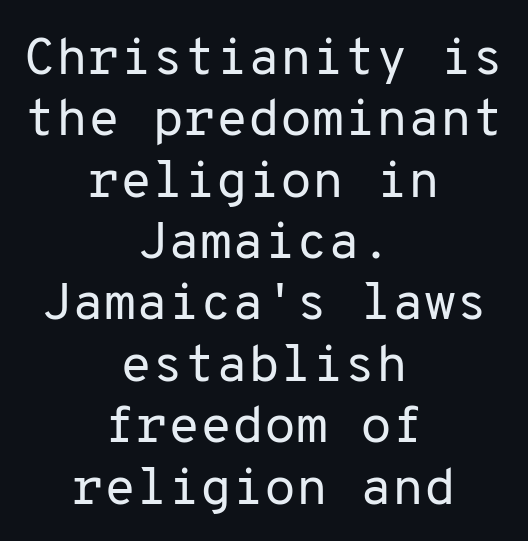
Q: Is the text bold? A: No.
Q: Is the text italic (slanted)? A: No, it is upright.
Q: Is the typeface a serif or a sans-serif typeface? A: Sans-serif.
Q: Is the text underlined? A: No.
Q: How is the paragraph aligned? A: Centered.
Q: Is the spacing between letters normal or unusually wide? A: Normal.
Q: Width (condensed, normal, or wide)? A: Normal.
Q: Stroke contrast? A: Low.
Q: x-height? A: Medium.
Q: Monospaced? A: Yes.
